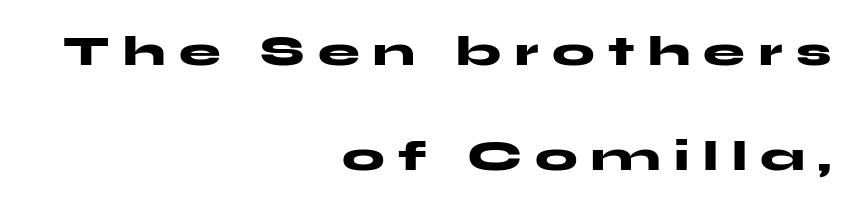
Typographic density is high because the face is bold. Characters remain perfectly vertical along every line. Honestly, there is no underline to notice here at all. Serifs: no, the terminals of the letterforms are clean. Short note: letters widely spaced. These lines are rendered in a variable-pitch font.
